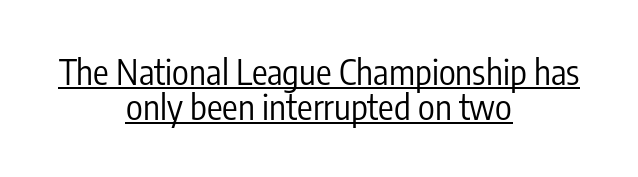
{"serif": "no", "italic": "no", "bold": "no", "weight": "regular", "width": "condensed", "stroke_contrast": "low", "x_height": "medium", "monospaced": "no", "underline": "yes", "align": "center", "line_spacing": "tight", "line_spacing_ratio": 1.01, "letter_spacing": "normal", "letter_spacing_em": 0.0, "glyph_px": 35}
